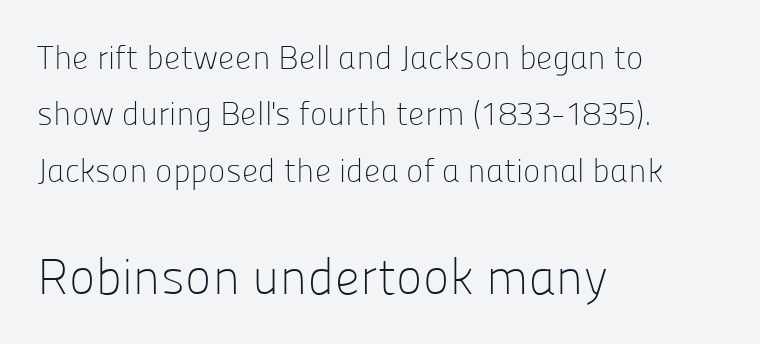
Q: Is the text bold? A: No.
Q: Is the text italic (slanted)? A: No, it is upright.
Q: Is the typeface a serif or a sans-serif typeface? A: Sans-serif.
Q: Is the text underlined? A: No.
Q: How is the paragraph aligned? A: Left-aligned.
Q: Is the spacing between letters normal or unusually wide? A: Normal.
Q: Which block of text is set in a larger size, the first (top) or the second (bottom)? A: The second (bottom) one.
Q: Width (condensed, normal, or wide)? A: Normal.
Q: Stroke contrast? A: Low.
Q: x-height? A: Medium.
Q: Monospaced? A: No.
